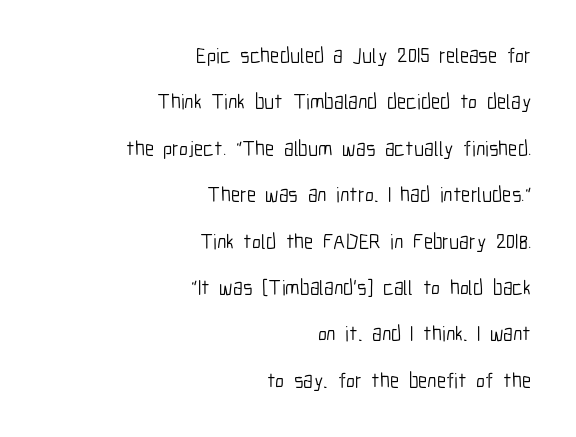
The paragraph has a hard right edge and a soft left edge. The letters look calm and open, with moderate or lighter stems. Quick note: not italic, upright. Inter-character spacing is left at the font's built-in metrics. Notice the wide empty band between every row — that's loose leading. Type without underlining.
